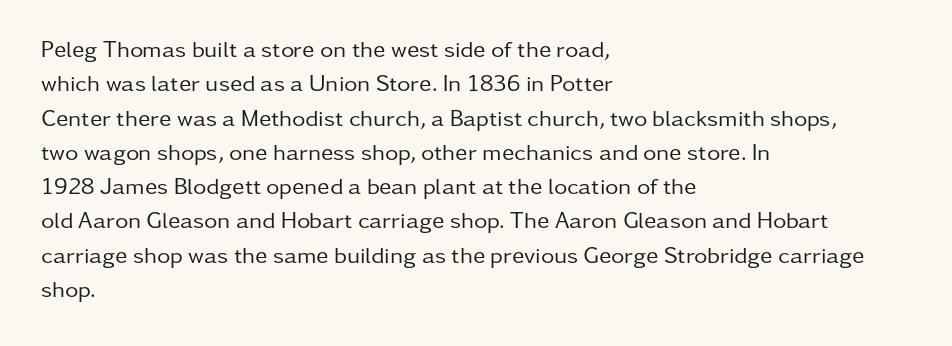
Q: Is the text bold? A: No.
Q: Is the text italic (slanted)? A: No, it is upright.
Q: Is the text underlined? A: No.
Q: How is the paragraph aligned? A: Left-aligned.
Q: Is the spacing between letters normal or unusually wide? A: Normal.
Q: Is the spacing between lines tight, normal or loose? A: Normal.
